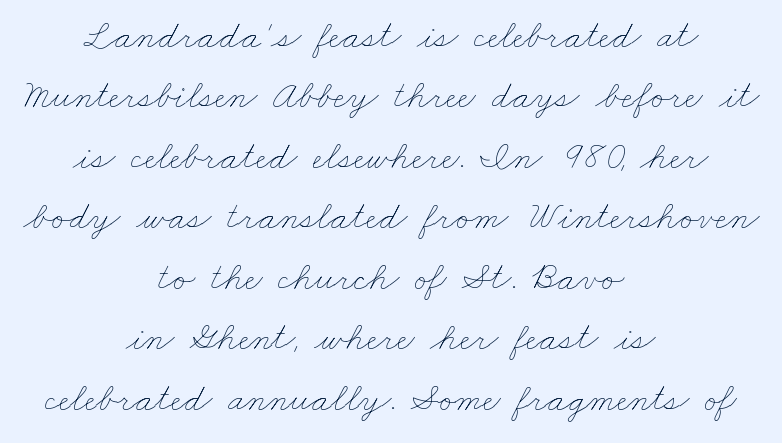
This sample has the flowing, uneven cadence of proportional lettering. No chunkiness to these letters — they're not bold. Words float on clear page, feet unadorned. Casual observation: everything's sitting right in the middle. Inter-character spacing is left at the font's built-in metrics.
